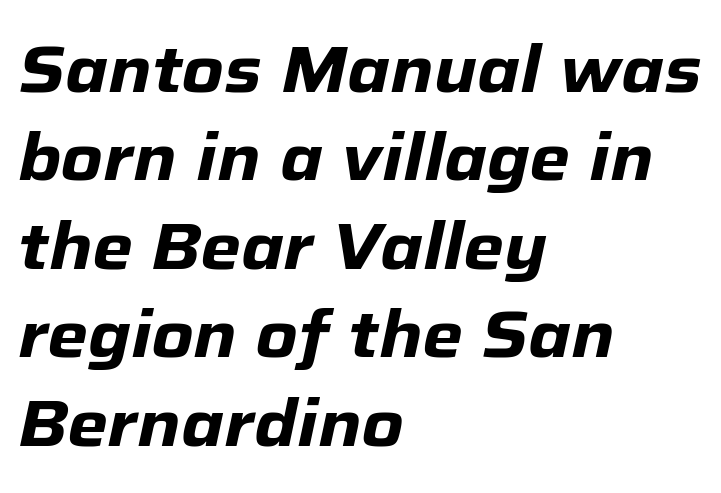
The strokes are fattened all the way to bold. Nobody drew a line under any word here. Slanted lettering throughout. This rendering leaves character spacing at its baseline value.
